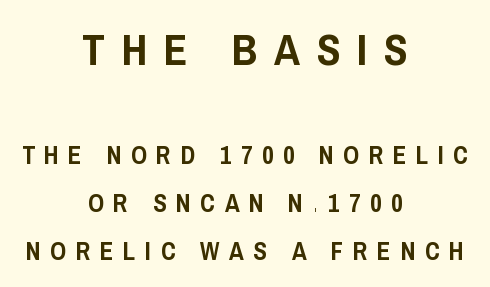
{"serif": "no", "italic": "no", "width": "condensed", "stroke_contrast": "low", "x_height": "large", "monospaced": "no", "underline": "no", "align": "center", "line_spacing": "loose", "line_spacing_ratio": 1.91, "letter_spacing": "wide", "letter_spacing_em": 0.38, "larger_block": "first", "size_ratio": 1.76, "glyph_px": 44}
